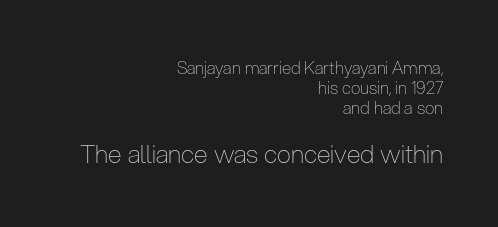
The image shows 25 px text type, upright; set right-aligned, line spacing 1.17x, normal letter spacing, not underlined; the second (bottom) block is 1.47x larger.
